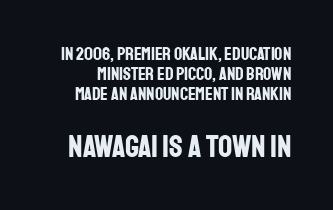
{"serif": "no", "italic": "no", "bold": "yes", "weight": "bold", "width": "condensed", "stroke_contrast": "low", "x_height": "large", "monospaced": "no", "underline": "no", "line_spacing": "tight", "line_spacing_ratio": 1.12, "letter_spacing": "normal", "letter_spacing_em": 0.0, "larger_block": "second", "size_ratio": 1.72, "glyph_px": 31}
